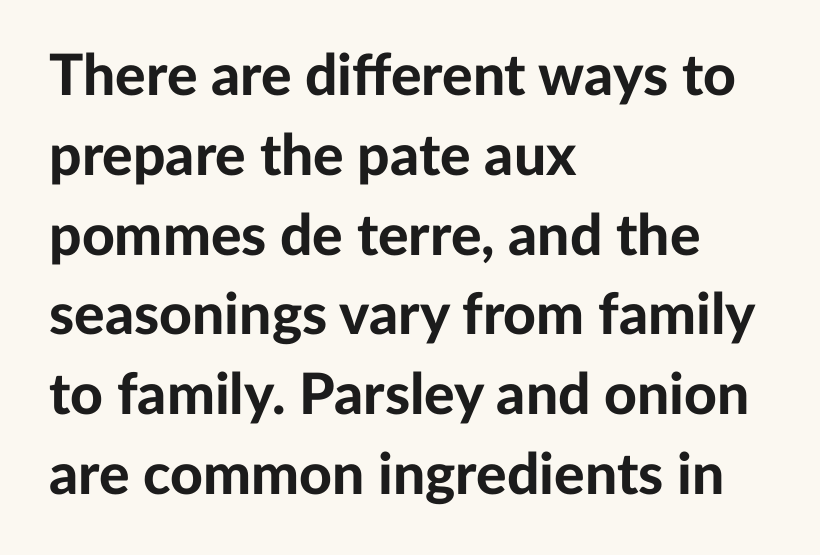
Horizontal alignment here is leftward, the default for most running prose. The letters stand straight up with perfectly vertical stems. The strip under each line holds only bare page. The horizontal fit of the characters is conventional and even. Chunky letters — that's bold for sure.
